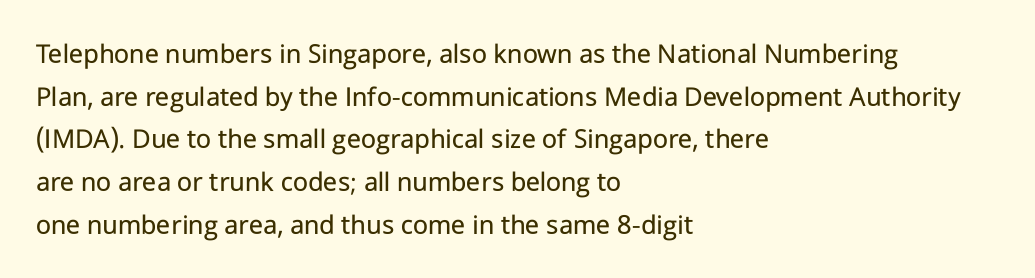
Q: Is the text bold? A: No.
Q: Is the text italic (slanted)? A: No, it is upright.
Q: Is the typeface a serif or a sans-serif typeface? A: Sans-serif.
Q: Is the text underlined? A: No.
Q: How is the paragraph aligned? A: Left-aligned.
Q: Is the spacing between letters normal or unusually wide? A: Normal.
Q: Is the spacing between lines tight, normal or loose? A: Normal.
Q: Width (condensed, normal, or wide)? A: Normal.
Q: Stroke contrast? A: Low.
Q: x-height? A: Medium.
Q: Monospaced? A: No.
